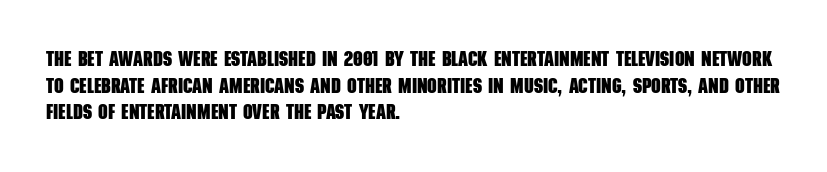
Unmarked baselines from the first word to the last. The setting favours the left margin, as ordinary paragraphs usually do. Regarding leading, the lines here are spaced in the standard way. Observe the ordinary spacing: letters are neighbours, not strangers. Heft: maximum for text — a bold.
